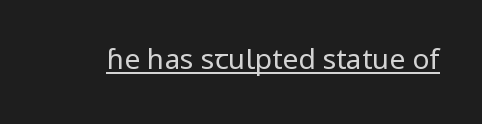
Q: Is the text bold? A: No.
Q: Is the text italic (slanted)? A: No, it is upright.
Q: Is the typeface a serif or a sans-serif typeface? A: Sans-serif.
Q: Is the text underlined? A: Yes.
Q: Is the spacing between letters normal or unusually wide? A: Normal.
Q: Width (condensed, normal, or wide)? A: Normal.
Q: Stroke contrast? A: Low.
Q: x-height? A: Medium.
Q: Monospaced? A: No.
